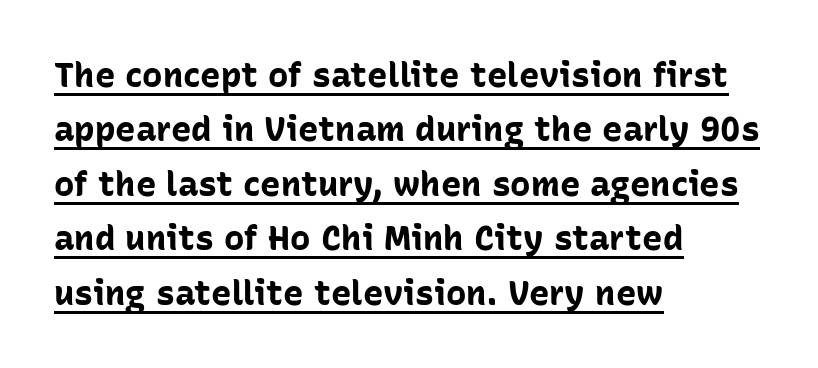
The image shows 34 px bold sans-serif type, upright; set left-aligned, normal line spacing (1.6x), normal letter spacing, underlined; low stroke contrast and a medium x-height.
